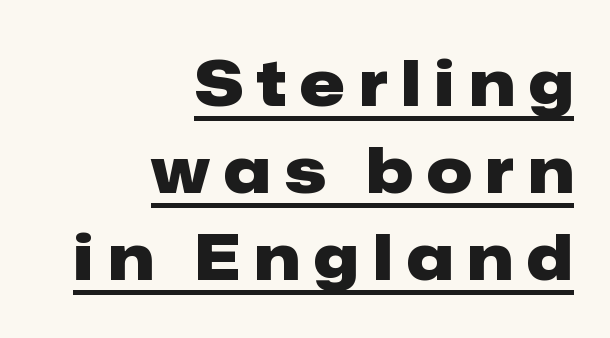
The image shows 63 px heavy sans-serif type, upright; set right-aligned, normal line spacing (1.38x), unusually wide letter spacing (+0.23 em), underlined; low stroke contrast and a medium x-height.
